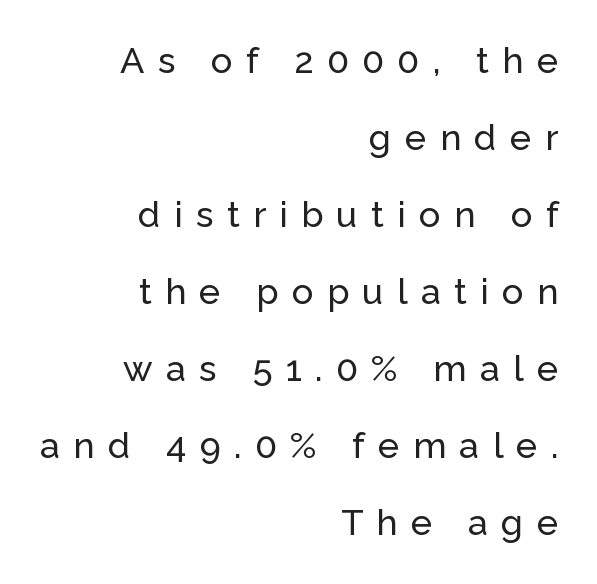
Q: Is the text italic (slanted)? A: No, it is upright.
Q: Is the typeface a serif or a sans-serif typeface? A: Sans-serif.
Q: Is the text underlined? A: No.
Q: How is the paragraph aligned? A: Right-aligned.
Q: Is the spacing between letters normal or unusually wide? A: Unusually wide.
Q: Is the spacing between lines tight, normal or loose? A: Loose.
Q: Width (condensed, normal, or wide)? A: Normal.
Q: Stroke contrast? A: Low.
Q: x-height? A: Medium.
Q: Monospaced? A: No.
